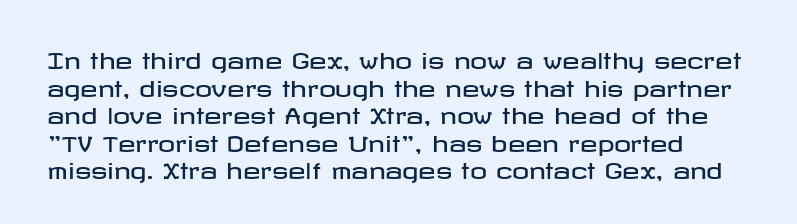
Unlike italic type, these characters show no tilt at all. Each word holds together tightly as a unit, with standard inter-letter gaps. The passage shown stacks its lines at a standard gap. Lines of text with bare space underneath.
